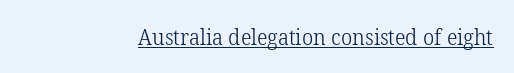
{"italic": "no", "bold": "no", "underline": "yes", "letter_spacing": "normal", "letter_spacing_em": 0.0, "glyph_px": 22}
